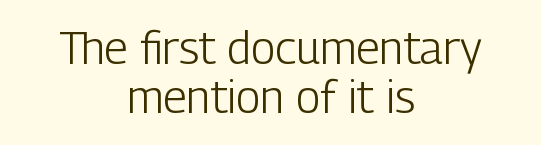
Q: Is the text bold? A: No.
Q: Is the text italic (slanted)? A: No, it is upright.
Q: Is the typeface a serif or a sans-serif typeface? A: Sans-serif.
Q: Is the text underlined? A: No.
Q: How is the paragraph aligned? A: Centered.
Q: Is the spacing between letters normal or unusually wide? A: Normal.
Q: Is the spacing between lines tight, normal or loose? A: Tight.
Q: Width (condensed, normal, or wide)? A: Condensed.
Q: Stroke contrast? A: Low.
Q: x-height? A: Medium.
Q: Monospaced? A: No.
